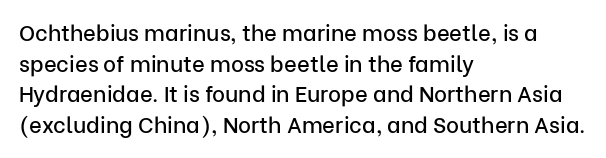
Q: Is the text italic (slanted)? A: No, it is upright.
Q: Is the text underlined? A: No.
Q: How is the paragraph aligned? A: Left-aligned.
Q: Is the spacing between letters normal or unusually wide? A: Normal.
Q: Is the spacing between lines tight, normal or loose? A: Normal.
